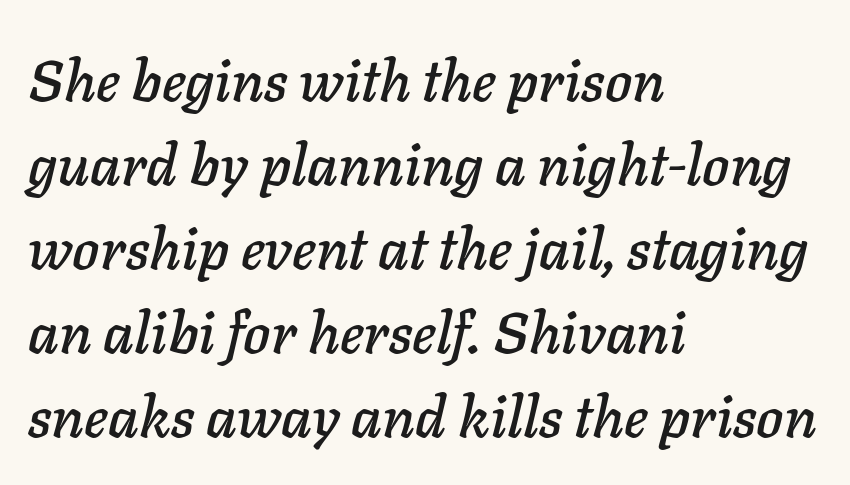
This sample has the flowing, uneven cadence of proportional lettering. Caption: multi-line text, flush left, ragged right. Rule under the text: the space is simply empty. How are the letters spaced? Ordinarily, with no added tracking.
